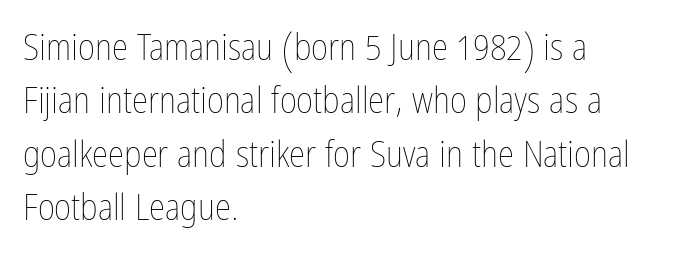
Q: Is the text bold? A: No.
Q: Is the text italic (slanted)? A: No, it is upright.
Q: Is the text underlined? A: No.
Q: How is the paragraph aligned? A: Left-aligned.
Q: Is the spacing between letters normal or unusually wide? A: Normal.
Q: Is the spacing between lines tight, normal or loose? A: Normal.
Q: Width (condensed, normal, or wide)? A: Condensed.
Q: Stroke contrast? A: Low.
Q: x-height? A: Medium.
Q: Monospaced? A: No.
